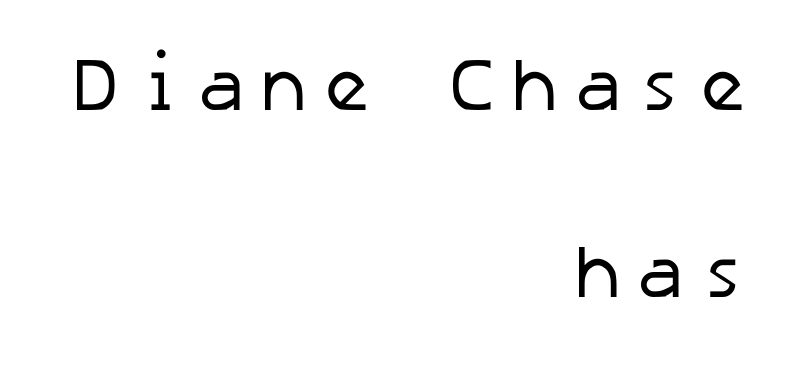
Q: Is the text bold? A: No.
Q: Is the typeface a serif or a sans-serif typeface? A: Sans-serif.
Q: Is the text underlined? A: No.
Q: How is the paragraph aligned? A: Right-aligned.
Q: Is the spacing between lines tight, normal or loose? A: Loose.
Q: Width (condensed, normal, or wide)? A: Normal.
Q: Stroke contrast? A: Low.
Q: x-height? A: Medium.
